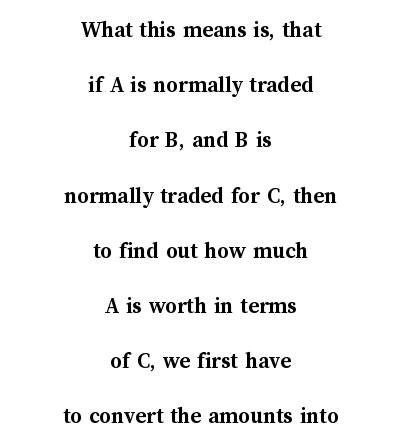
Characters follow at the spacing the type designer built in. In CSS terms this would be text-align: center. If you drew a line through each stem, it would be perfectly vertical. Bold? Absolutely — the strokes are thick and heavy. If you measured baseline to baseline, you'd find a long distance. The gap between lines stays unmarked.
